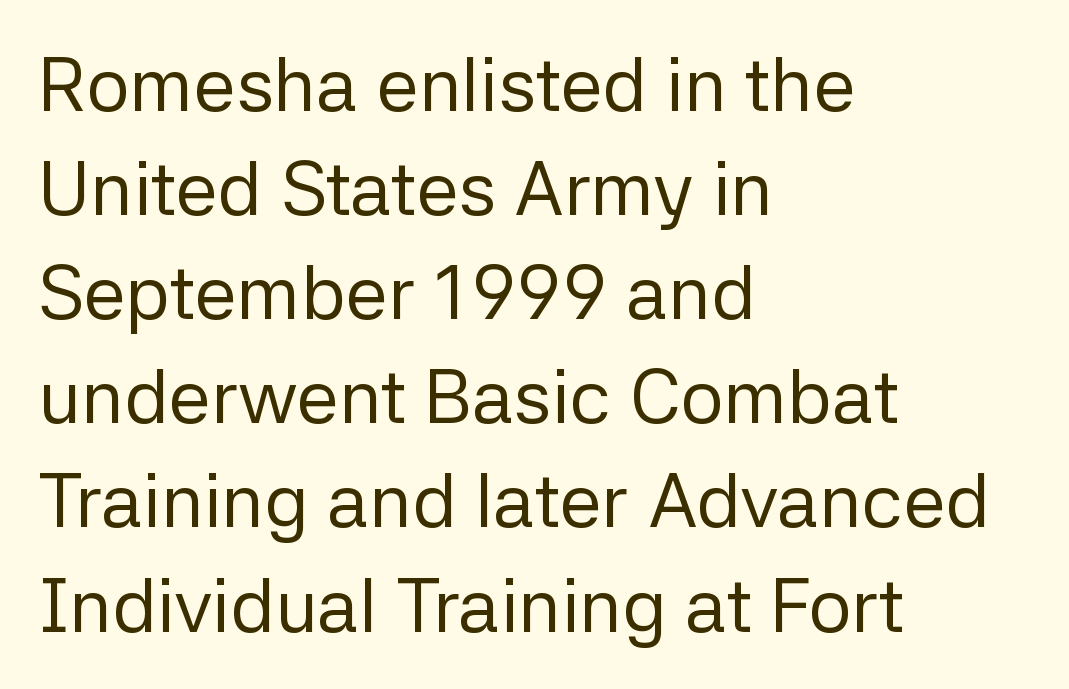
Q: Is the text bold? A: No.
Q: Is the text italic (slanted)? A: No, it is upright.
Q: Is the typeface a serif or a sans-serif typeface? A: Sans-serif.
Q: Is the text underlined? A: No.
Q: How is the paragraph aligned? A: Left-aligned.
Q: Is the spacing between letters normal or unusually wide? A: Normal.
Q: Is the spacing between lines tight, normal or loose? A: Normal.
Q: Width (condensed, normal, or wide)? A: Normal.
Q: Stroke contrast? A: Low.
Q: x-height? A: Medium.
Q: Monospaced? A: No.
